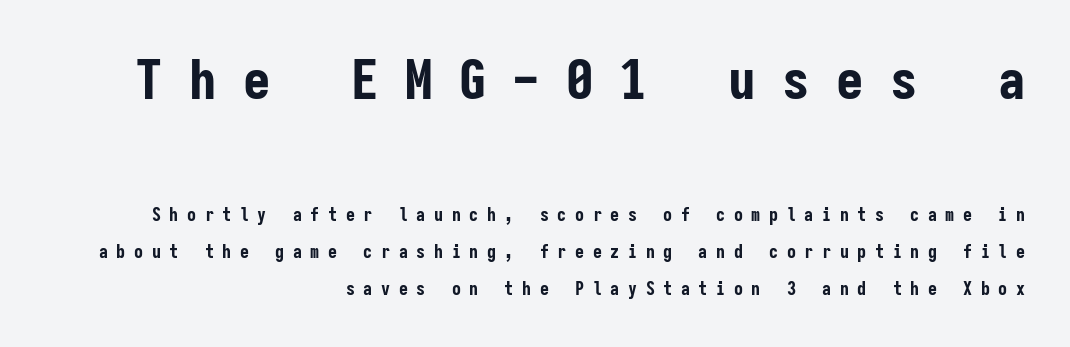
{"serif": "no", "italic": "no", "bold": "yes", "weight": "bold", "width": "condensed", "stroke_contrast": "low", "x_height": "medium", "monospaced": "yes", "underline": "no", "align": "right", "line_spacing": "loose", "line_spacing_ratio": 2.07, "letter_spacing": "wide", "letter_spacing_em": 0.48, "larger_block": "first", "size_ratio": 3.06, "glyph_px": 55}
